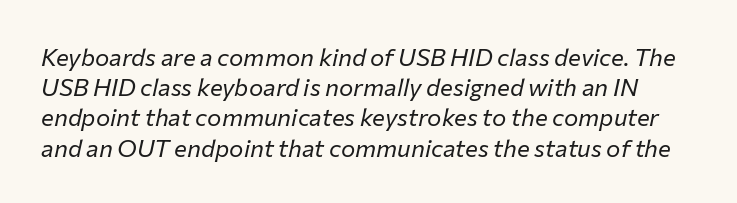
{"italic": "yes", "lean": "right", "slant_degrees": 12, "bold": "no", "underline": "no", "line_spacing": "normal", "line_spacing_ratio": 1.26, "letter_spacing": "normal", "letter_spacing_em": 0.0, "glyph_px": 24}
